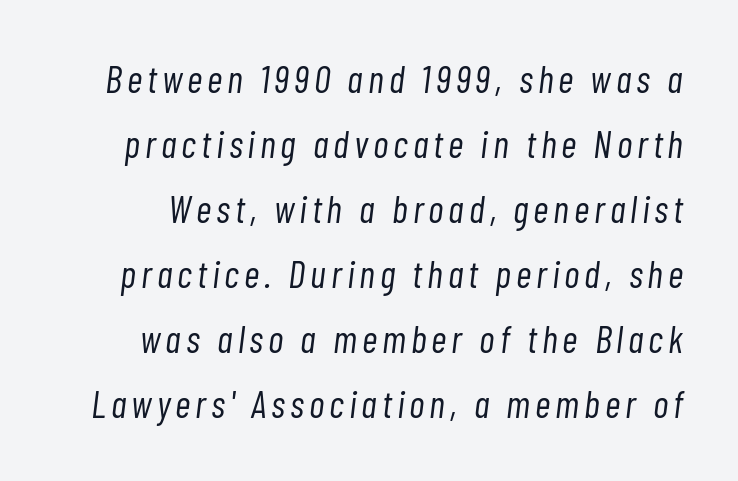
Q: Is the text bold? A: No.
Q: Is the text italic (slanted)? A: Yes, it leans right by about 7 degrees.
Q: Is the text underlined? A: No.
Q: Width (condensed, normal, or wide)? A: Condensed.
Q: Stroke contrast? A: Low.
Q: x-height? A: Medium.
Q: Monospaced? A: No.
